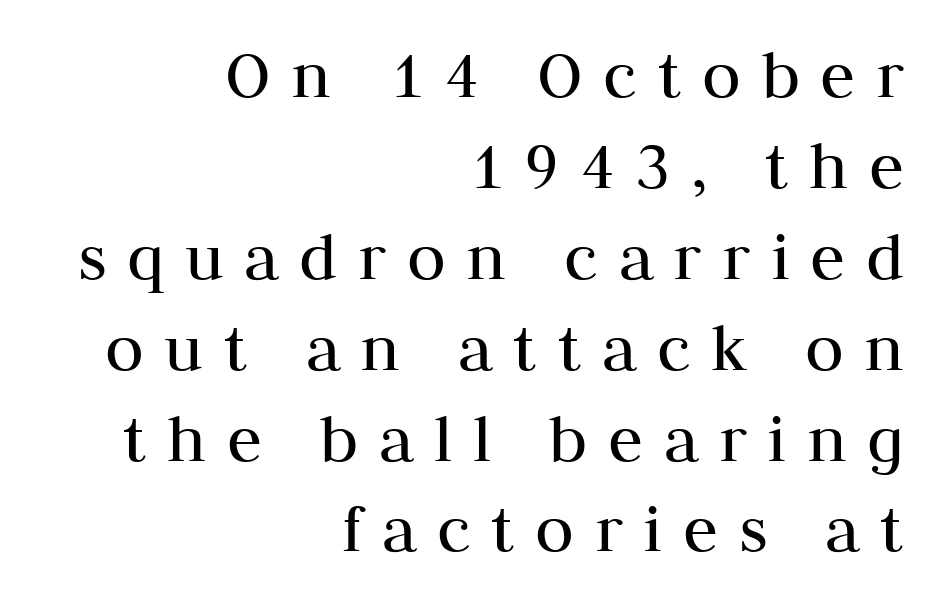
Q: Is the text bold? A: No.
Q: Is the text italic (slanted)? A: No, it is upright.
Q: Is the typeface a serif or a sans-serif typeface? A: Serif.
Q: Is the text underlined? A: No.
Q: How is the paragraph aligned? A: Right-aligned.
Q: Is the spacing between letters normal or unusually wide? A: Unusually wide.
Q: Is the spacing between lines tight, normal or loose? A: Normal.
Q: Width (condensed, normal, or wide)? A: Normal.
Q: Stroke contrast? A: Medium.
Q: x-height? A: Medium.
Q: Monospaced? A: No.
